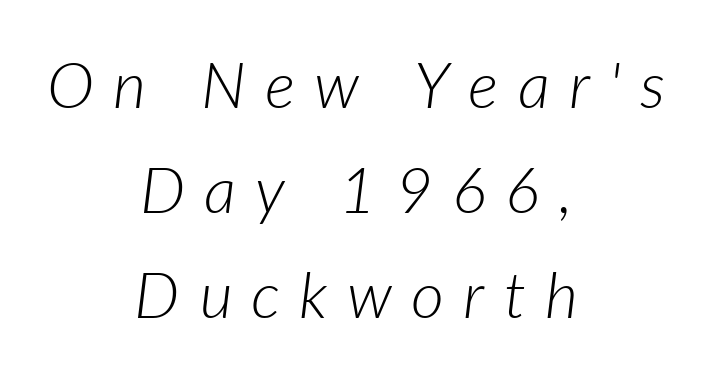
Q: Is the text bold? A: No.
Q: Is the text italic (slanted)? A: Yes, it leans right by about 7 degrees.
Q: Is the text underlined? A: No.
Q: How is the paragraph aligned? A: Centered.
Q: Is the spacing between letters normal or unusually wide? A: Unusually wide.
Q: Is the spacing between lines tight, normal or loose? A: Normal.
Q: Width (condensed, normal, or wide)? A: Normal.
Q: Stroke contrast? A: Low.
Q: x-height? A: Medium.
Q: Monospaced? A: No.
